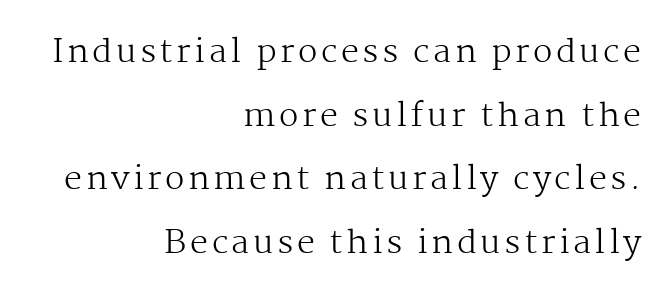
Q: Is the text bold? A: No.
Q: Is the text italic (slanted)? A: No, it is upright.
Q: Is the typeface a serif or a sans-serif typeface? A: Serif.
Q: Is the text underlined? A: No.
Q: How is the paragraph aligned? A: Right-aligned.
Q: Is the spacing between lines tight, normal or loose? A: Loose.
Q: Width (condensed, normal, or wide)? A: Normal.
Q: Stroke contrast? A: Medium.
Q: x-height? A: Medium.
Q: Monospaced? A: No.
